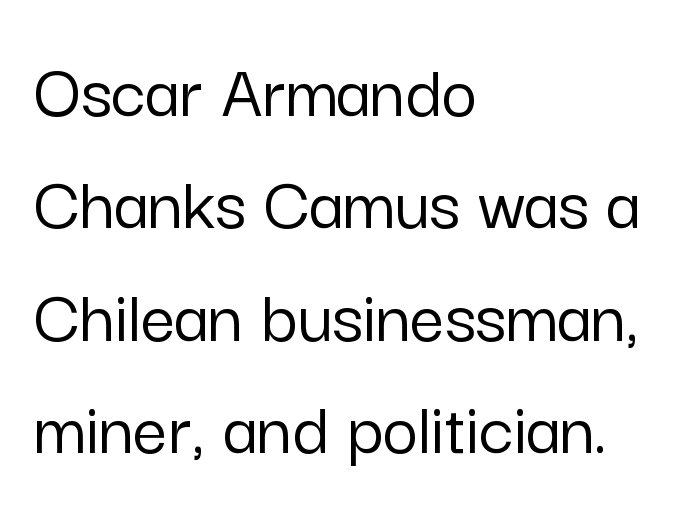
The image shows 77 px sans-serif type, upright; set left-aligned, normal line spacing (1.46x), normal letter spacing, not underlined; low stroke contrast and a medium x-height.
